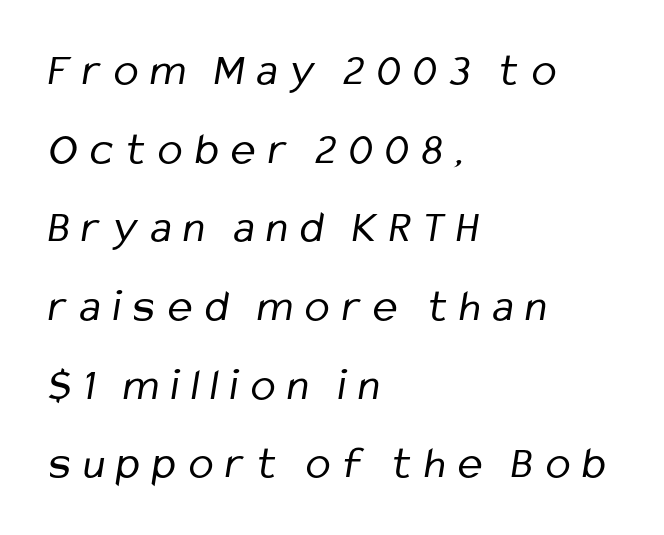
Q: Is the text bold? A: No.
Q: Is the typeface a serif or a sans-serif typeface? A: Sans-serif.
Q: Is the text underlined? A: No.
Q: How is the paragraph aligned? A: Left-aligned.
Q: Is the spacing between letters normal or unusually wide? A: Unusually wide.
Q: Width (condensed, normal, or wide)? A: Condensed.
Q: Stroke contrast? A: Low.
Q: x-height? A: Medium.
Q: Monospaced? A: No.
